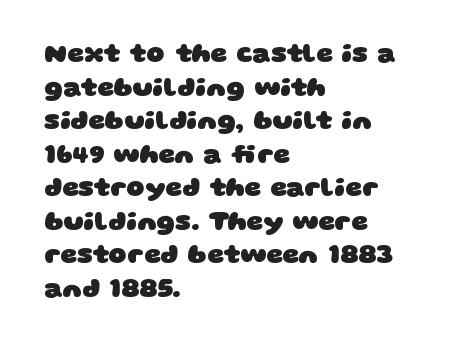
The image shows 26 px bold type; set left-aligned, normal line spacing (1.29x), normal letter spacing, not underlined.
